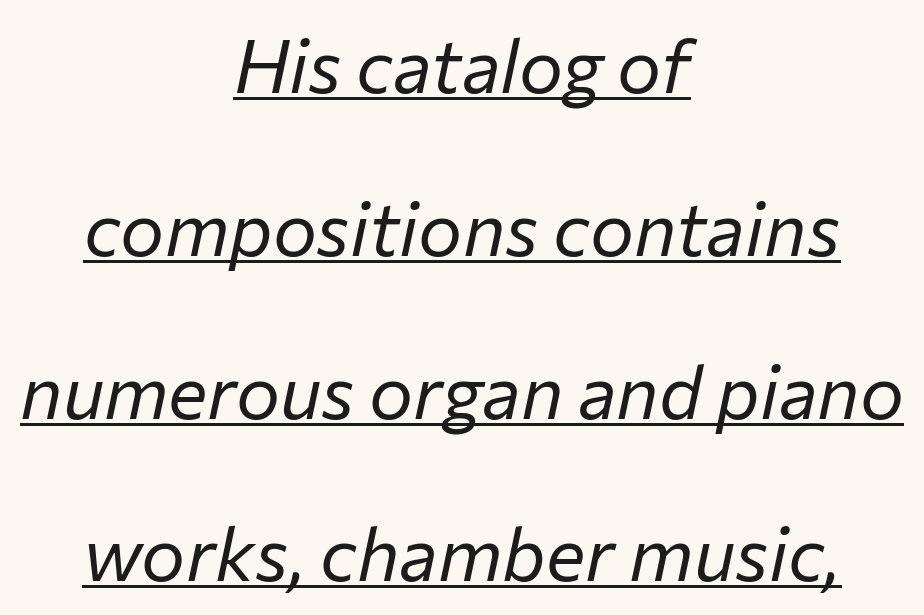
Q: Is the text bold? A: No.
Q: Is the text italic (slanted)? A: Yes, it leans right by about 12 degrees.
Q: Is the text underlined? A: Yes.
Q: How is the paragraph aligned? A: Centered.
Q: Is the spacing between letters normal or unusually wide? A: Normal.
Q: Is the spacing between lines tight, normal or loose? A: Loose.
Q: Width (condensed, normal, or wide)? A: Normal.
Q: Stroke contrast? A: Low.
Q: x-height? A: Medium.
Q: Monospaced? A: No.
